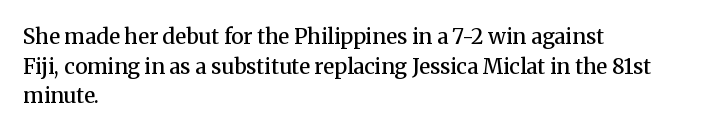
{"italic": "no", "bold": "semi", "underline": "no", "align": "left", "line_spacing": "normal", "line_spacing_ratio": 1.41, "letter_spacing": "normal", "letter_spacing_em": 0.0, "glyph_px": 21}
